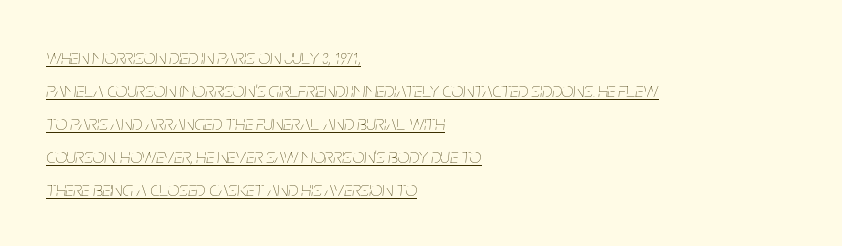
Q: Is the text bold? A: No.
Q: Is the text italic (slanted)? A: Yes, it leans right by about 5 degrees.
Q: Is the text underlined? A: Yes.
Q: How is the paragraph aligned? A: Left-aligned.
Q: Is the spacing between letters normal or unusually wide? A: Normal.
Q: Is the spacing between lines tight, normal or loose? A: Normal.
